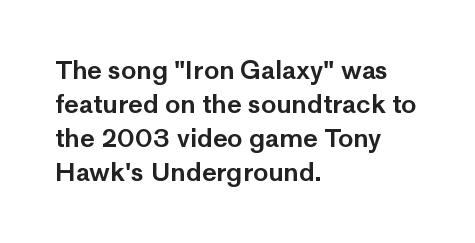
These lines were composed using upright roman letters. Line beginnings align vertically; line endings do not. Quick note: underline off. Nobody touched the tracking dial on this one. Leading matches the norm, producing a regular column.
